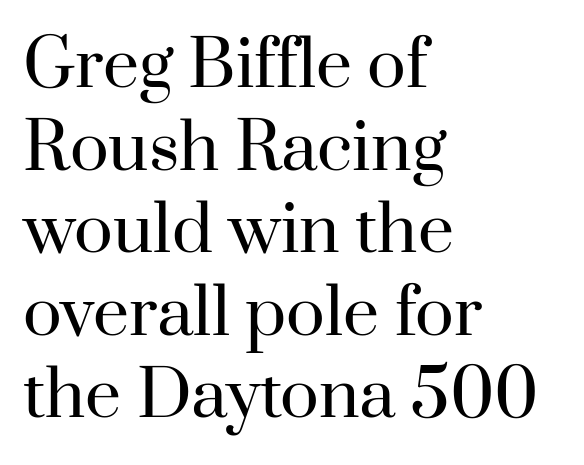
Q: Is the text bold? A: No.
Q: Is the text italic (slanted)? A: No, it is upright.
Q: Is the typeface a serif or a sans-serif typeface? A: Serif.
Q: Is the text underlined? A: No.
Q: How is the paragraph aligned? A: Left-aligned.
Q: Is the spacing between letters normal or unusually wide? A: Normal.
Q: Is the spacing between lines tight, normal or loose? A: Normal.
Q: Width (condensed, normal, or wide)? A: Normal.
Q: Stroke contrast? A: High.
Q: x-height? A: Small.
Q: Monospaced? A: No.
